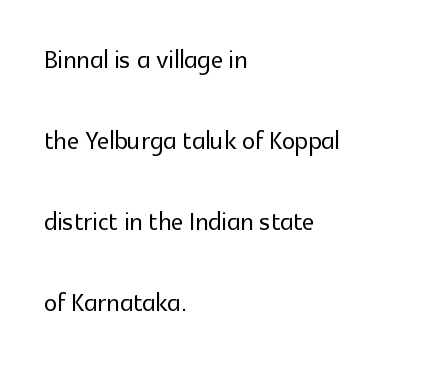
{"serif": "no", "italic": "no", "width": "normal", "x_height": "medium", "monospaced": "no", "underline": "no", "align": "left", "line_spacing": "loose", "line_spacing_ratio": 2.45, "letter_spacing": "normal", "letter_spacing_em": 0.0, "glyph_px": 33}
